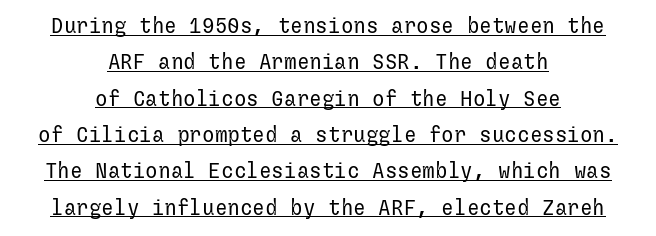
The image shows 21 px text type, upright; set centered, line spacing 1.73x, normal letter spacing, underlined.
